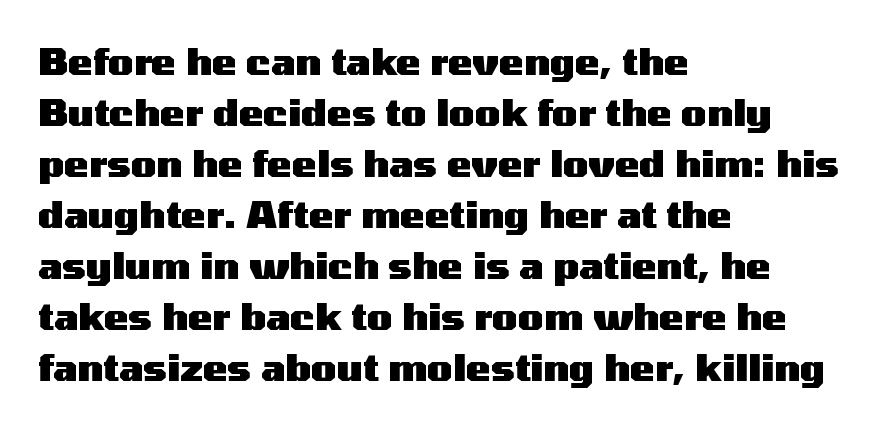
{"serif": "no", "italic": "no", "bold": "yes", "weight": "heavy", "width": "wide", "stroke_contrast": "medium", "x_height": "medium", "monospaced": "no", "underline": "no", "align": "left", "line_spacing": "normal", "line_spacing_ratio": 1.38, "letter_spacing": "normal", "letter_spacing_em": 0.0, "glyph_px": 37}
